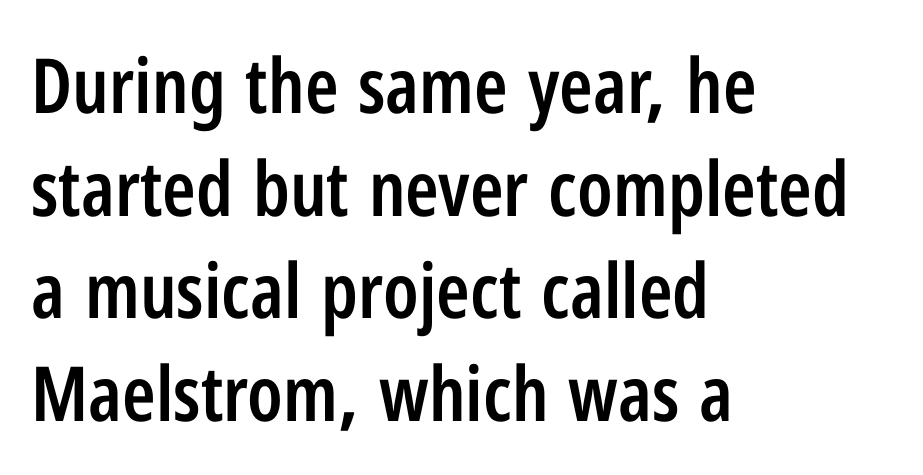
Summary of vertical rhythm: regular, with standard interline spacing. The rendering keeps characters at their native spacing. Typographic density is moderately raised because the face is semibold. Underlining? Definitely not there. The rag falls on the right side of this text block.
